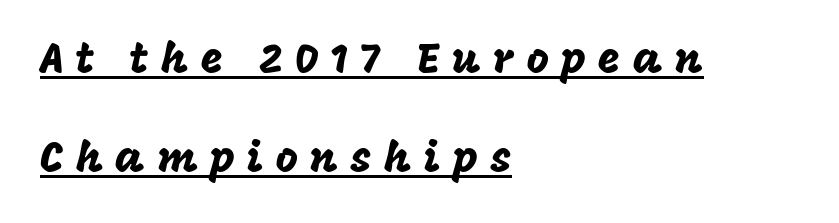
Q: Is the text italic (slanted)? A: Yes.
Q: Is the typeface a serif or a sans-serif typeface? A: Sans-serif.
Q: Is the text underlined? A: Yes.
Q: How is the paragraph aligned? A: Left-aligned.
Q: Is the spacing between letters normal or unusually wide? A: Unusually wide.
Q: Is the spacing between lines tight, normal or loose? A: Loose.
Q: Width (condensed, normal, or wide)? A: Normal.
Q: Stroke contrast? A: Low.
Q: x-height? A: Large.
Q: Monospaced? A: No.
